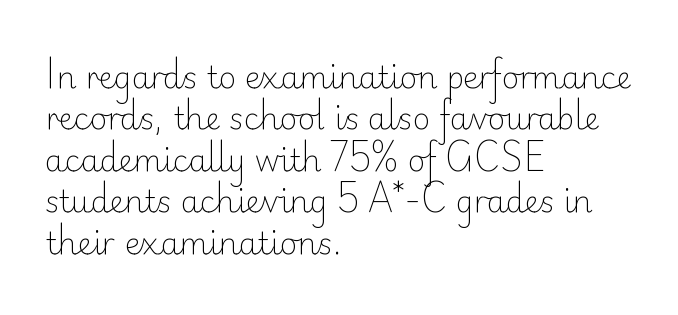
{"serif": "no", "italic": "no", "bold": "no", "weight": "light", "width": "normal", "stroke_contrast": "low", "x_height": "small", "monospaced": "no", "underline": "no", "align": "left", "line_spacing": "normal", "line_spacing_ratio": 1.38, "letter_spacing": "normal", "letter_spacing_em": 0.0, "glyph_px": 30}
